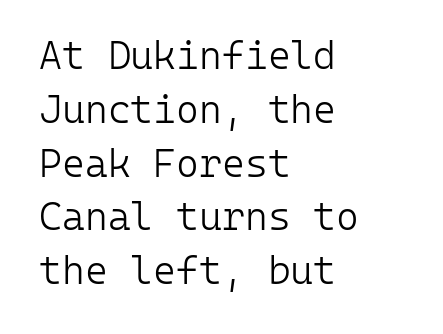
{"serif": "no", "italic": "no", "bold": "no", "weight": "light", "width": "normal", "stroke_contrast": "low", "x_height": "medium", "monospaced": "yes", "underline": "no", "align": "left", "line_spacing": "normal", "line_spacing_ratio": 1.38, "letter_spacing": "normal", "letter_spacing_em": 0.0, "glyph_px": 39}
